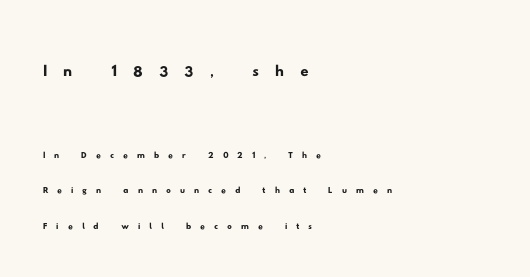
{"serif": "no", "width": "wide", "stroke_contrast": "low", "x_height": "small", "monospaced": "no", "underline": "no", "align": "left", "line_spacing": "normal", "line_spacing_ratio": 1.54, "letter_spacing": "wide", "letter_spacing_em": 0.39, "larger_block": "first", "size_ratio": 1.78, "glyph_px": 41}
